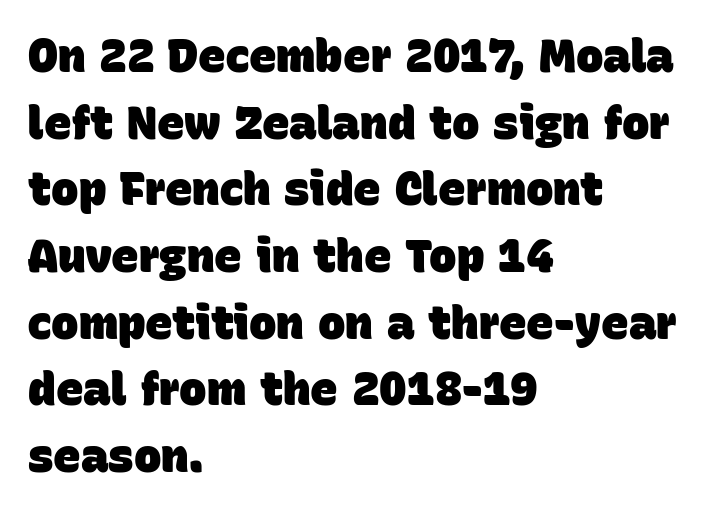
Observe the absence of serifs on each vertical stroke in this sample. Emphasis by weight is at full strength: bold. Spacing between characters is what you'd get straight out of the box. Regular leading. This sample has the flowing, uneven cadence of proportional lettering.
